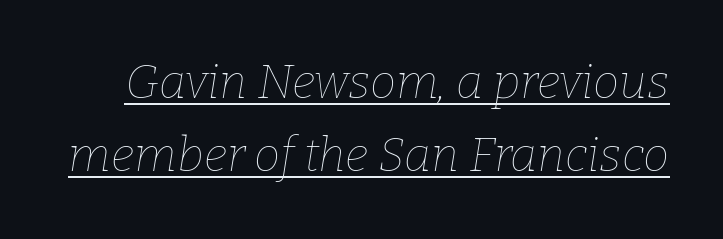
The image shows 47 px thin type, italic (leaning right); set normal line spacing (1.56x), normal letter spacing, underlined; low stroke contrast and a medium x-height.
